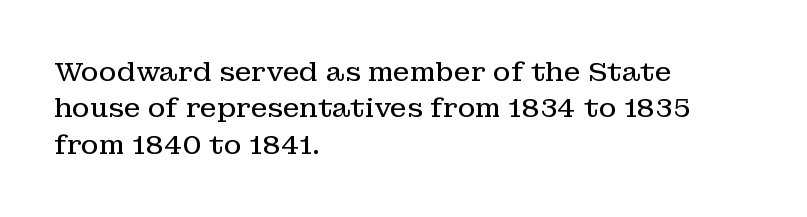
The image shows 27 px text type, upright; set left-aligned, normal line spacing (1.35x), normal letter spacing, not underlined.
